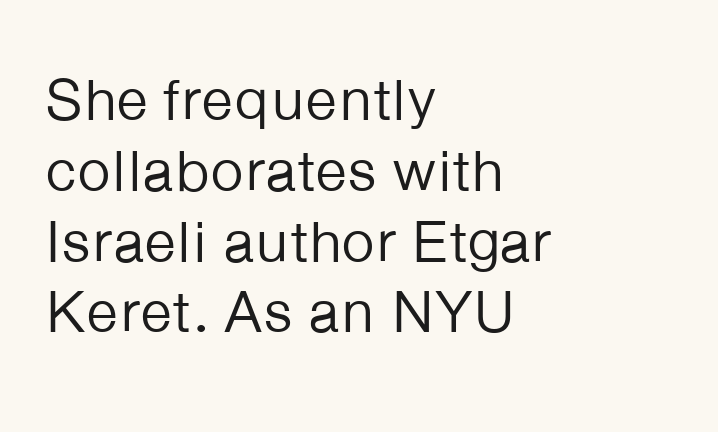
Q: Is the text bold? A: No.
Q: Is the text italic (slanted)? A: No, it is upright.
Q: Is the typeface a serif or a sans-serif typeface? A: Sans-serif.
Q: Is the text underlined? A: No.
Q: How is the paragraph aligned? A: Left-aligned.
Q: Is the spacing between letters normal or unusually wide? A: Normal.
Q: Width (condensed, normal, or wide)? A: Normal.
Q: Stroke contrast? A: Low.
Q: x-height? A: Medium.
Q: Monospaced? A: No.
